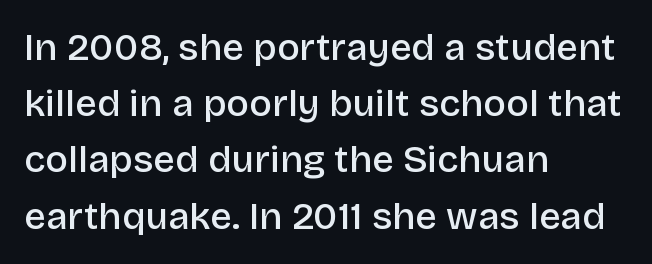
{"serif": "no", "italic": "no", "bold": "semi", "weight": "semibold", "width": "normal", "stroke_contrast": "low", "x_height": "large", "monospaced": "no", "underline": "no", "align": "left", "line_spacing": "normal", "line_spacing_ratio": 1.48, "letter_spacing": "normal", "letter_spacing_em": 0.0, "glyph_px": 38}
